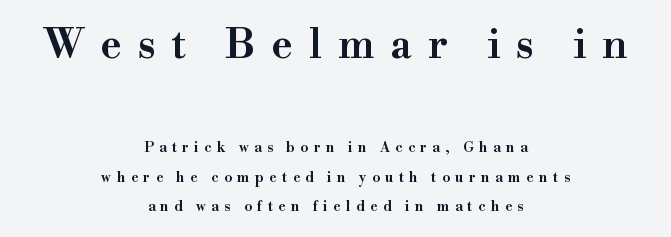
{"serif": "yes", "italic": "no", "width": "wide", "stroke_contrast": "high", "x_height": "small", "monospaced": "no", "underline": "no", "align": "center", "line_spacing": "loose", "line_spacing_ratio": 2.11, "letter_spacing": "wide", "letter_spacing_em": 0.39, "larger_block": "first", "size_ratio": 2.93, "glyph_px": 41}
